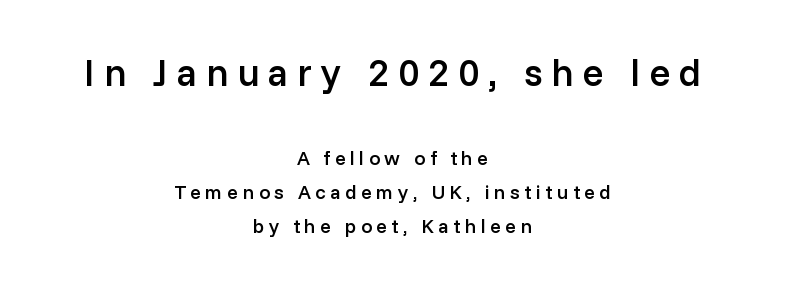
The image shows 39 px semibold sans-serif type, upright; set centered, line spacing 1.71x, unusually wide letter spacing (+0.22 em), not underlined; the first (top) block is 1.95x larger; low stroke contrast and a medium x-height.
